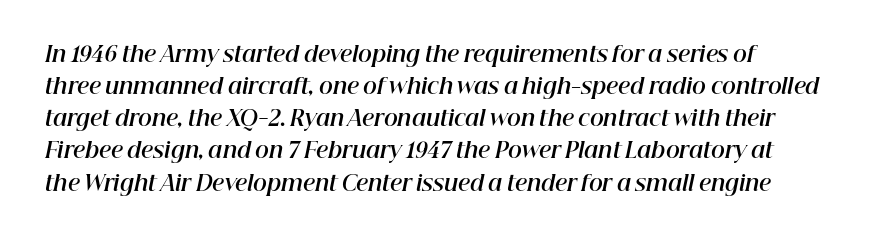
The image shows 21 px bold type, italic (leaning right); set normal line spacing (1.53x), normal letter spacing, not underlined.
